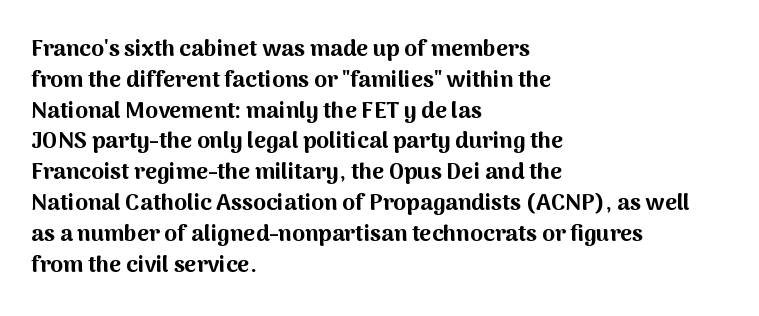
It's the straight-up-and-down kind of type. Descender tails drop into unmarked territory. Weight check: bold — yes, fully. Line beginnings align vertically; line endings do not.
